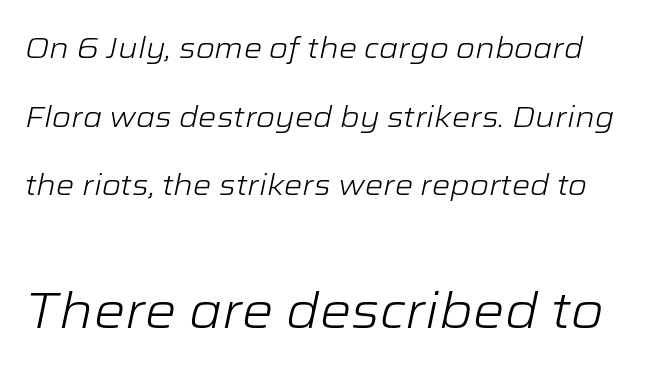
Each stroke keeps to a modest, everyday thickness or less. The specimen omits any rule beneath the text block's lines. Here the designer chose a conventional face with non-uniform glyph widths. The whole block is typeset with a tilt. The composition opens small and finishes big.
